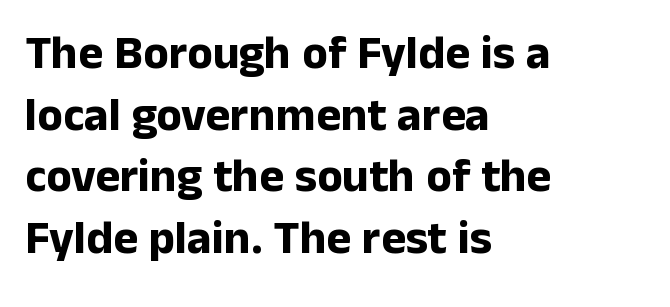
Note the varied advance widths — an 'i' is clearly narrower than an 'm'. Words appear dense and cohesive because spacing is normal. A sans-serif font was chosen for this passage. Designer's note — italics off, roman on. Does the weight exceed regular? Yes, all the way to bold.
